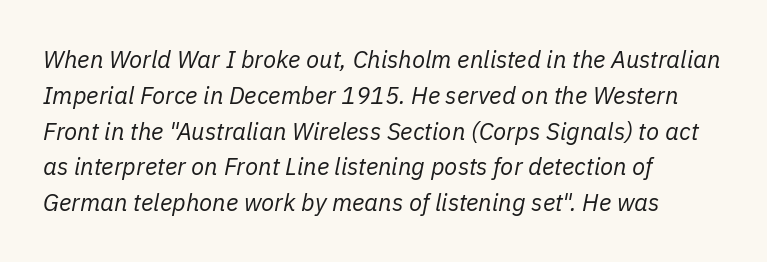
Q: Is the text bold? A: No.
Q: Is the text italic (slanted)? A: Yes, it leans right by about 11 degrees.
Q: Is the text underlined? A: No.
Q: How is the paragraph aligned? A: Left-aligned.
Q: Is the spacing between letters normal or unusually wide? A: Normal.
Q: Is the spacing between lines tight, normal or loose? A: Normal.
